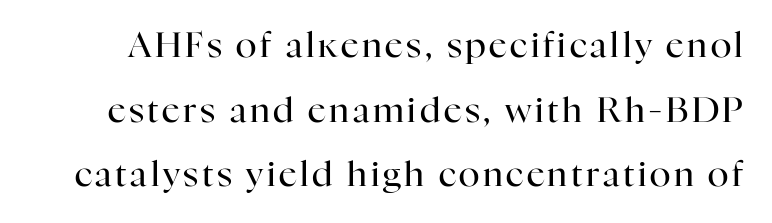
The font sits on the lighter half of the weight spectrum, regular included. Font category for this specimen: serif. A clean baseline with only descenders dipping below it. Think of a printed novel: that variable character pitch is what you see here. This sample uses an upright cut, with every glyph sitting square on the baseline.
